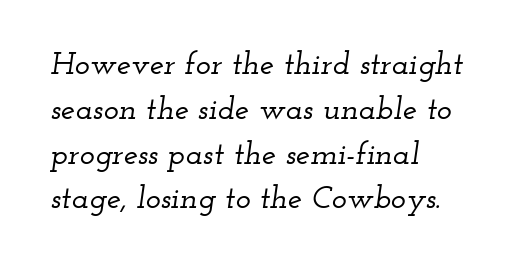
{"serif": "yes", "italic": "yes", "lean": "right", "slant_degrees": 12, "width": "wide", "stroke_contrast": "low", "x_height": "small", "monospaced": "no", "underline": "no", "align": "left", "line_spacing": "normal", "line_spacing_ratio": 1.4, "letter_spacing": "normal", "letter_spacing_em": 0.0, "glyph_px": 32}
